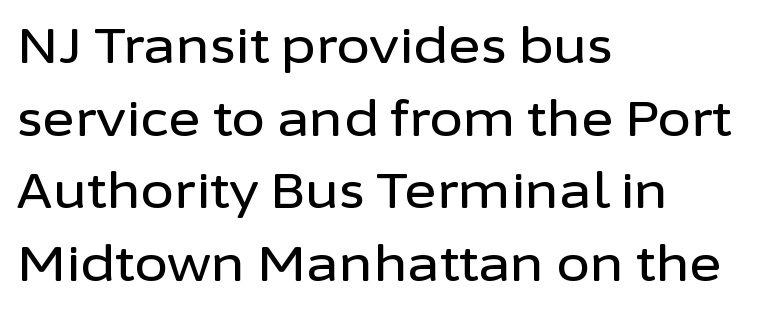
Q: Is the text italic (slanted)? A: No, it is upright.
Q: Is the typeface a serif or a sans-serif typeface? A: Sans-serif.
Q: Is the text underlined? A: No.
Q: How is the paragraph aligned? A: Left-aligned.
Q: Is the spacing between letters normal or unusually wide? A: Normal.
Q: Is the spacing between lines tight, normal or loose? A: Normal.
Q: Width (condensed, normal, or wide)? A: Normal.
Q: Stroke contrast? A: Low.
Q: x-height? A: Medium.
Q: Monospaced? A: No.
